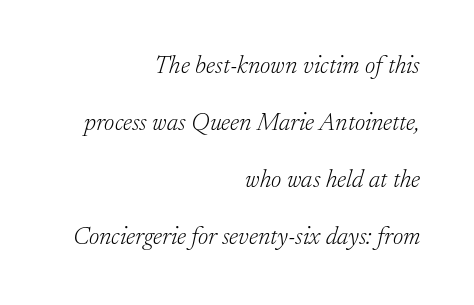
The image shows 25 px text type, italic (leaning right); set right-aligned, loose line spacing (2.28x), normal letter spacing, not underlined.
